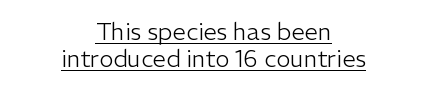
The image shows 24 px text type, upright; set centered, tight line spacing (1.11x), normal letter spacing, underlined.
